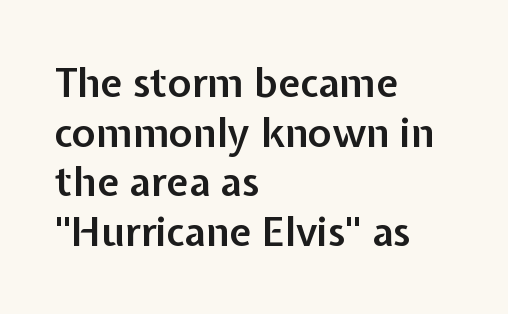
The specimen omits any rule beneath the text block's lines. The specimen reads as upright at a glance. Between one letter and the next there's only the usual sliver of space. Layout note: lines flush left.
